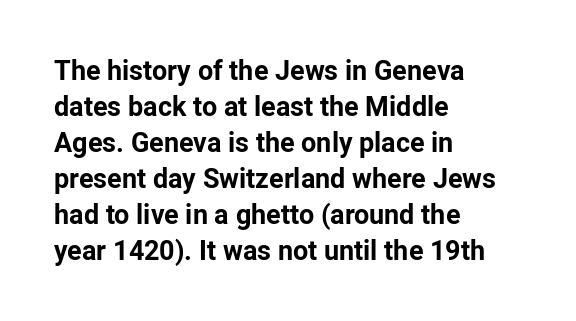
{"italic": "no", "bold": "yes", "underline": "no", "align": "left", "line_spacing": "normal", "line_spacing_ratio": 1.33, "letter_spacing": "normal", "letter_spacing_em": 0.0, "glyph_px": 27}
